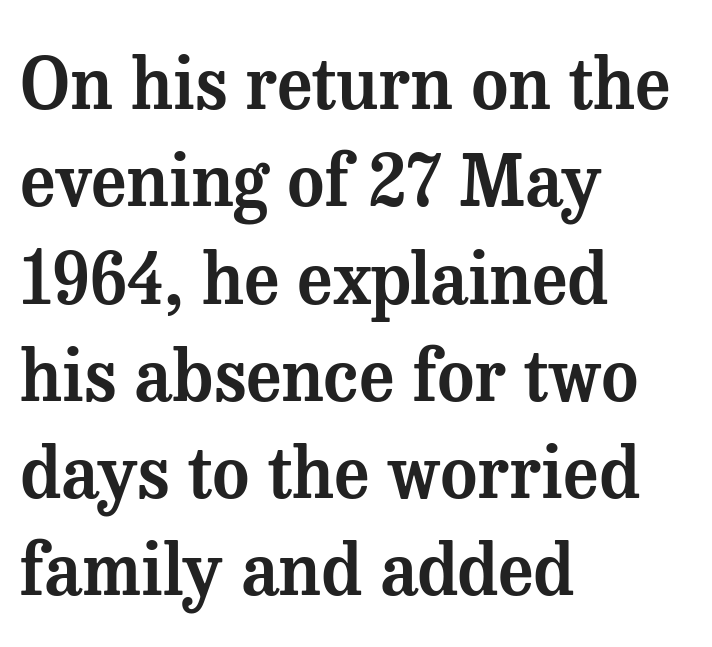
{"serif": "yes", "italic": "no", "width": "normal", "stroke_contrast": "medium", "x_height": "medium", "monospaced": "no", "underline": "no", "align": "left", "line_spacing": "normal", "line_spacing_ratio": 1.37, "letter_spacing": "normal", "letter_spacing_em": 0.0, "glyph_px": 71}
